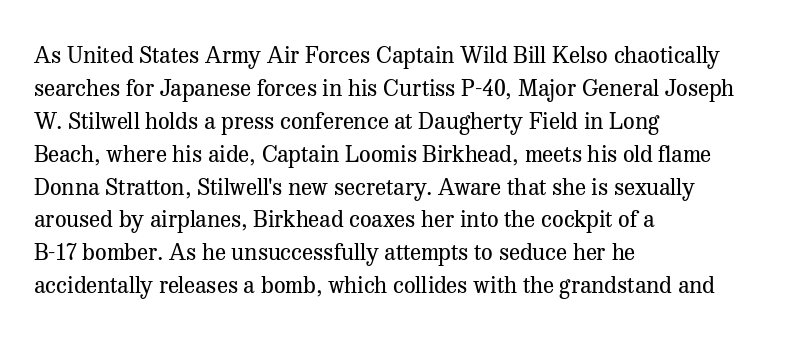
Honestly, the row spacing looks completely unremarkable. Caption: face not bold, strokes unweighted. Posture: vertical. This rendering features lettering with no underline. The setting favours the left margin, as ordinary paragraphs usually do.
